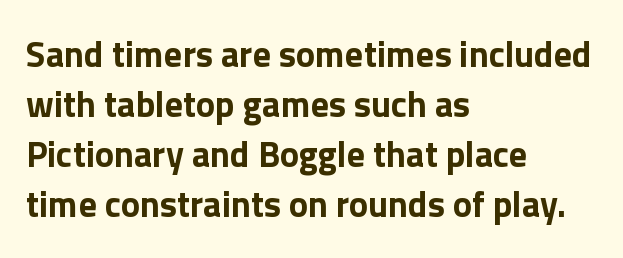
{"serif": "no", "italic": "no", "bold": "yes", "weight": "bold", "width": "normal", "x_height": "medium", "monospaced": "no", "underline": "no", "align": "left", "line_spacing": "normal", "line_spacing_ratio": 1.39, "letter_spacing": "normal", "letter_spacing_em": 0.0, "glyph_px": 36}
